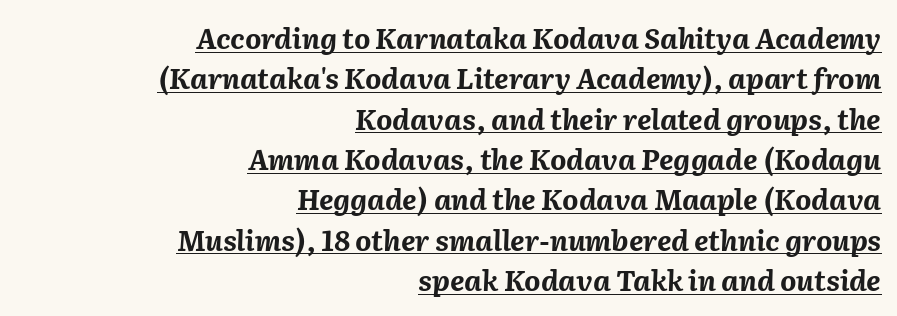
The image shows 28 px bold type, italic (leaning right); set right-aligned, normal line spacing (1.44x), normal letter spacing, underlined; medium stroke contrast and a medium x-height.
